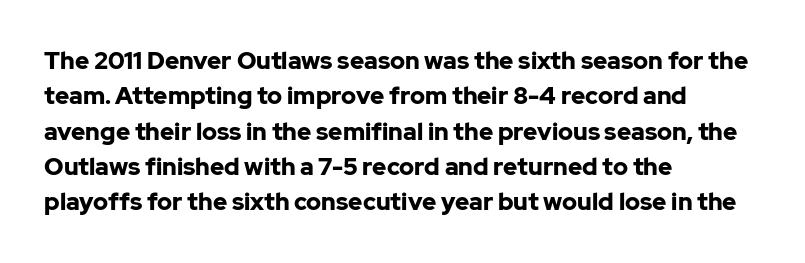
{"italic": "no", "bold": "yes", "underline": "no", "align": "left", "line_spacing": "normal", "line_spacing_ratio": 1.47, "letter_spacing": "normal", "letter_spacing_em": 0.0, "glyph_px": 24}
